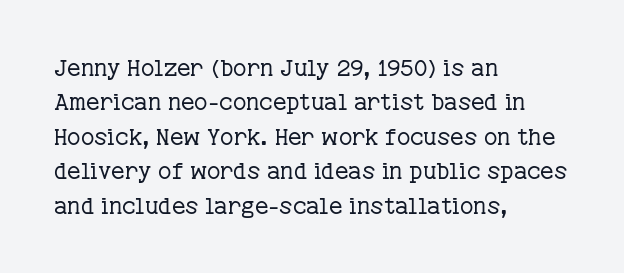
The image shows 23 px text type, upright; set left-aligned, normal line spacing (1.5x), normal letter spacing, not underlined.
